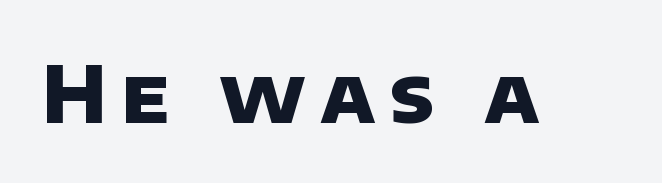
{"serif": "no", "bold": "yes", "weight": "heavy", "width": "normal", "stroke_contrast": "low", "x_height": "large", "monospaced": "no", "underline": "no", "glyph_px": 78}
